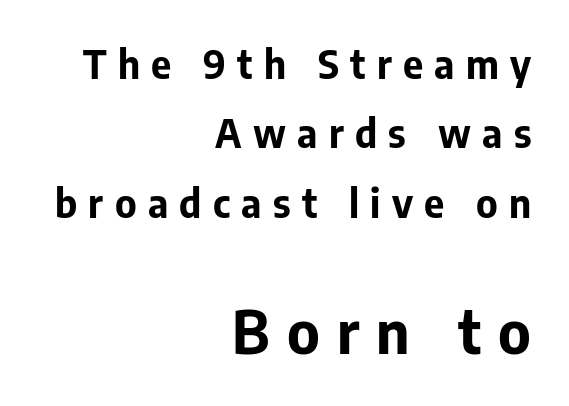
The image shows 59 px bold sans-serif type, upright; set right-aligned, line spacing 1.78x, unusually wide letter spacing (+0.29 em), not underlined; the second (bottom) block is 1.51x larger; low stroke contrast and a medium x-height.
